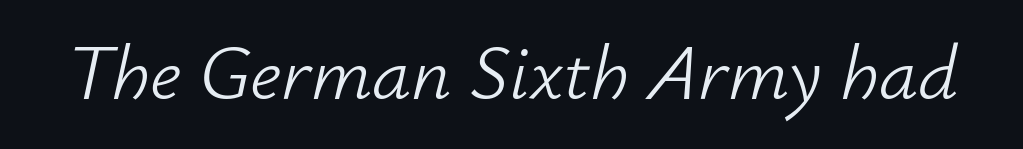
The image shows 78 px light type, italic (leaning right); set normal letter spacing, not underlined; low stroke contrast and a small x-height.
